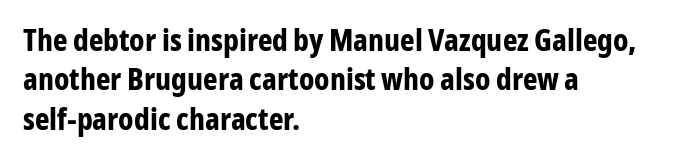
{"serif": "no", "italic": "no", "bold": "yes", "weight": "bold", "width": "condensed", "stroke_contrast": "low", "x_height": "medium", "monospaced": "no", "underline": "no", "align": "left", "line_spacing": "normal", "line_spacing_ratio": 1.27, "letter_spacing": "normal", "letter_spacing_em": 0.0, "glyph_px": 31}
